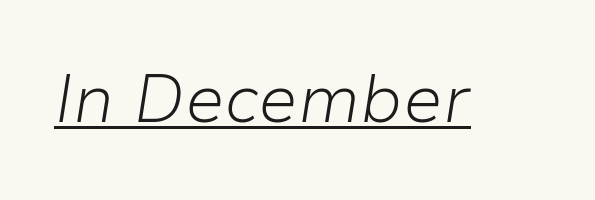
The image shows 67 px light type, italic (leaning right); set normal letter spacing, underlined; low stroke contrast and a medium x-height.
